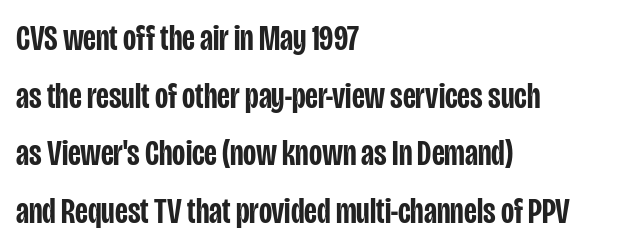
Q: Is the text bold? A: Semi-bold.
Q: Is the text italic (slanted)? A: No, it is upright.
Q: Is the typeface a serif or a sans-serif typeface? A: Sans-serif.
Q: Is the text underlined? A: No.
Q: How is the paragraph aligned? A: Left-aligned.
Q: Is the spacing between letters normal or unusually wide? A: Normal.
Q: Is the spacing between lines tight, normal or loose? A: Normal.
Q: Width (condensed, normal, or wide)? A: Condensed.
Q: Stroke contrast? A: Low.
Q: x-height? A: Large.
Q: Monospaced? A: No.
